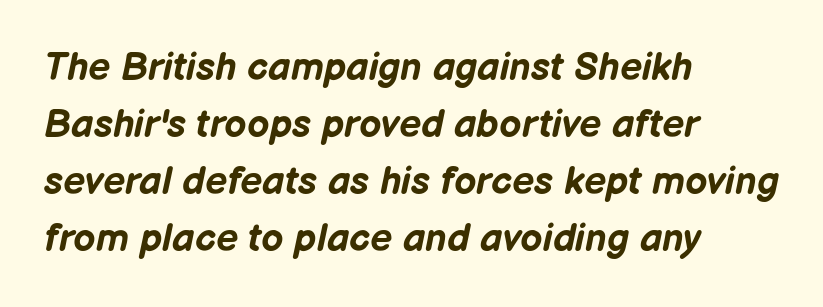
Q: Is the text bold? A: Yes.
Q: Is the text italic (slanted)? A: Yes, it leans right by about 12 degrees.
Q: Is the text underlined? A: No.
Q: How is the paragraph aligned? A: Left-aligned.
Q: Is the spacing between letters normal or unusually wide? A: Normal.
Q: Is the spacing between lines tight, normal or loose? A: Normal.
Q: Width (condensed, normal, or wide)? A: Normal.
Q: Stroke contrast? A: Low.
Q: x-height? A: Medium.
Q: Monospaced? A: No.
